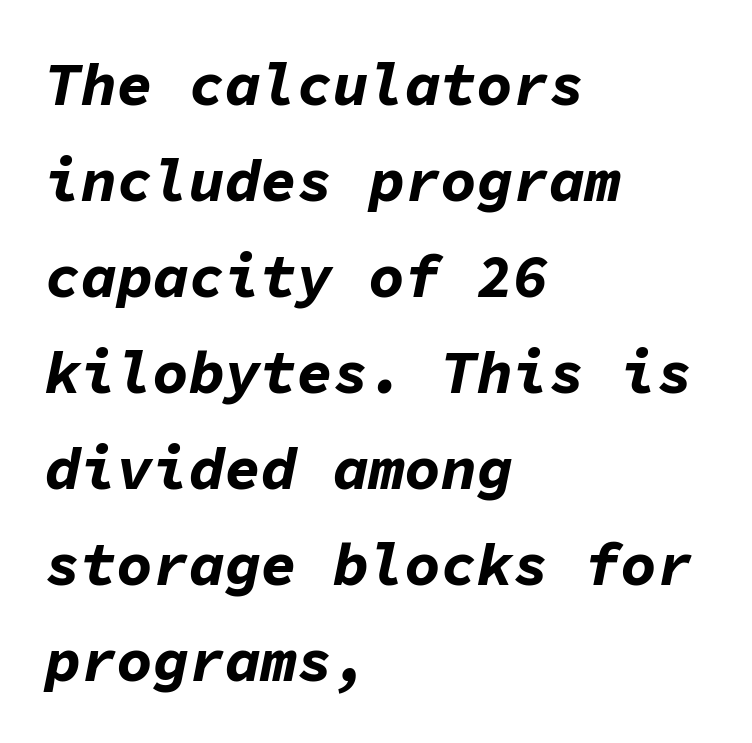
The image shows 60 px bold type, italic (leaning right), monospaced; set left-aligned, normal line spacing (1.6x), normal letter spacing, not underlined; low stroke contrast and a medium x-height.
